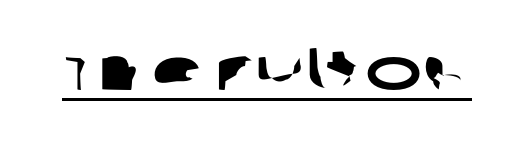
The image shows 60 px wide sans-serif type; set normal letter spacing, underlined; low stroke contrast and a large x-height.
